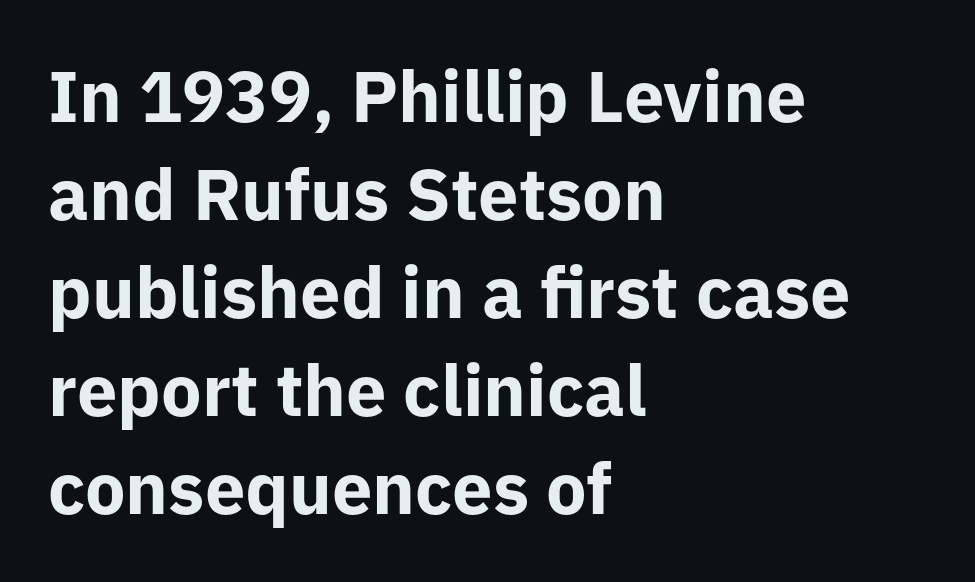
The image shows 72 px bold sans-serif type, upright; set left-aligned, normal line spacing (1.36x), normal letter spacing, not underlined; low stroke contrast and a medium x-height.
